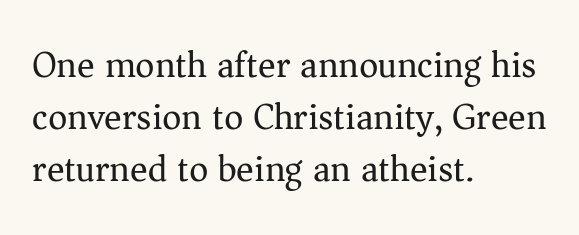
Q: Is the text bold? A: No.
Q: Is the text italic (slanted)? A: No, it is upright.
Q: Is the typeface a serif or a sans-serif typeface? A: Serif.
Q: Is the text underlined? A: No.
Q: How is the paragraph aligned? A: Left-aligned.
Q: Is the spacing between letters normal or unusually wide? A: Normal.
Q: Is the spacing between lines tight, normal or loose? A: Normal.
Q: Width (condensed, normal, or wide)? A: Normal.
Q: Stroke contrast? A: Medium.
Q: x-height? A: Medium.
Q: Monospaced? A: No.
